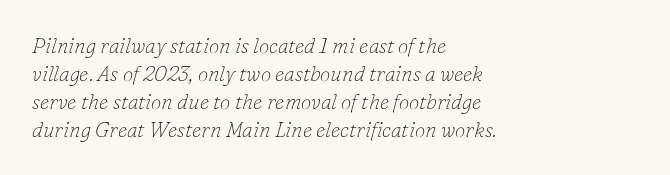
{"italic": "yes", "lean": "right", "slant_degrees": 16, "bold": "no", "underline": "no", "align": "left", "line_spacing": "normal", "line_spacing_ratio": 1.33, "letter_spacing": "normal", "letter_spacing_em": 0.0, "glyph_px": 21}
